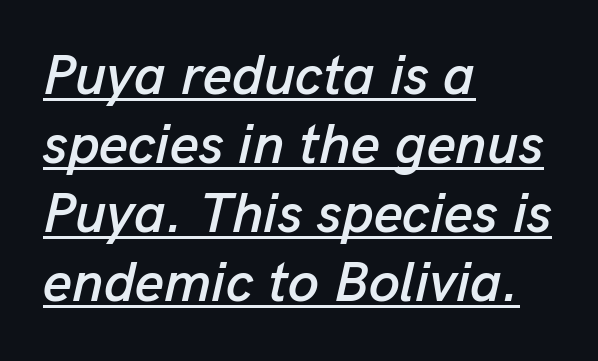
These lines are rendered in a variable-pitch font. No extra tracking has been applied to these lines. Descenders here cross a horizontal rule under the line. The glyphs look as if they've been sheared to an angle. Left-aligned paragraph, ragged on the right.
